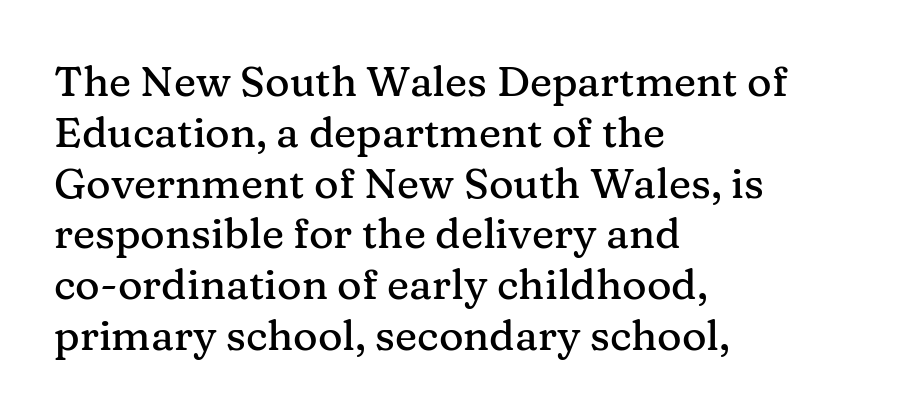
{"serif": "yes", "italic": "no", "width": "normal", "stroke_contrast": "medium", "x_height": "medium", "monospaced": "no", "underline": "no", "align": "left", "line_spacing_ratio": 1.21, "letter_spacing": "normal", "letter_spacing_em": 0.0, "glyph_px": 42}
